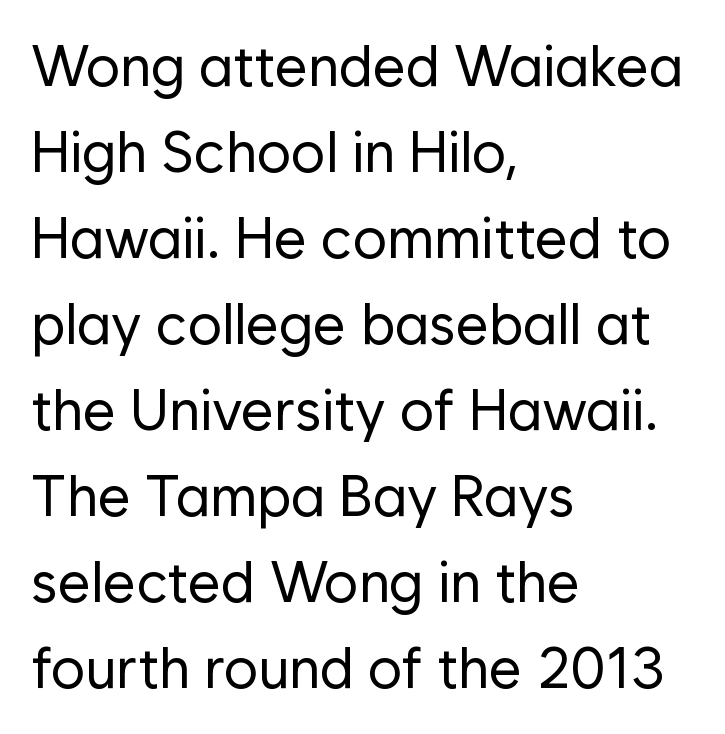
The ragged edge is on the right, which tells us the setting is flush left. In terms of posture, this sample is upright. No word sits above an underline. Serif or sans? Sans — the stroke terminals are bare. Reading down the column, the eye jumps a familiar distance to each next line.
